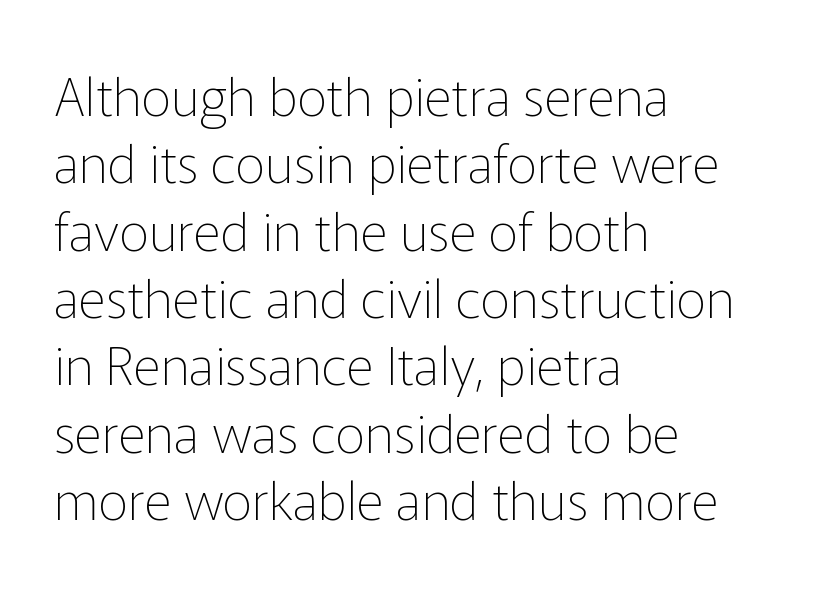
Here the glyphs are tracked normally, forming tight word shapes. You could not count columns in this text — the font is proportionally spaced. No letter is thick-stroked: the sample isn't bold. One-word summary of the alignment: left. Examine the stroke ends and you'll find no serifs. A normal amount of white space separates one row of letters from the next.
